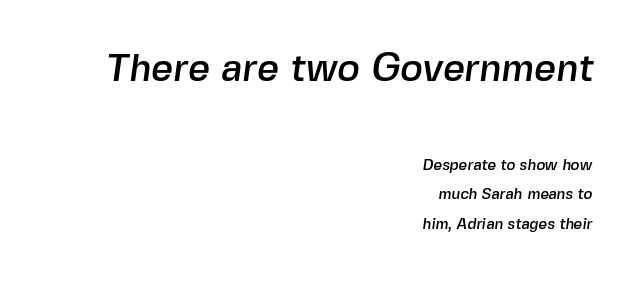
Think of a printed novel: that variable character pitch is what you see here. Typeset ragged left — the right edge is the straight one. The leading is generous, giving the passage an open texture. Just letters on the line, the space beneath them empty.
